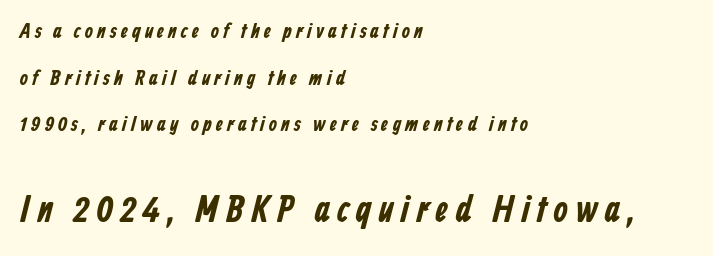
Q: Is the typeface a serif or a sans-serif typeface? A: Sans-serif.
Q: Is the text underlined? A: No.
Q: How is the paragraph aligned? A: Left-aligned.
Q: Is the spacing between lines tight, normal or loose? A: Loose.
Q: Which block of text is set in a larger size, the first (top) or the second (bottom)? A: The second (bottom) one.
Q: Width (condensed, normal, or wide)? A: Condensed.
Q: Stroke contrast? A: Low.
Q: x-height? A: Medium.
Q: Monospaced? A: No.
